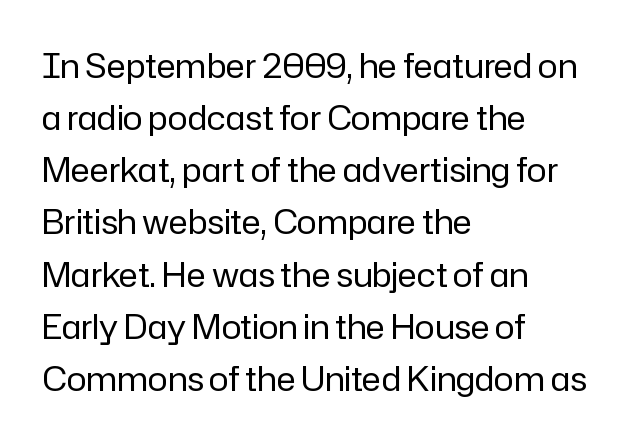
The image shows 33 px regular-weight sans-serif type, upright; set left-aligned, normal line spacing (1.58x), normal letter spacing, not underlined; low stroke contrast and a medium x-height.
